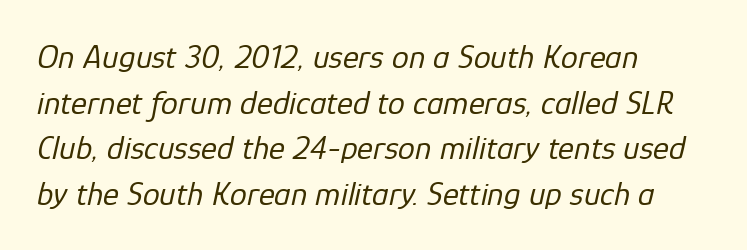
{"italic": "yes", "lean": "right", "slant_degrees": 12, "bold": "no", "weight": "regular", "width": "normal", "stroke_contrast": "low", "x_height": "medium", "monospaced": "no", "underline": "no", "align": "left", "line_spacing": "normal", "line_spacing_ratio": 1.34, "letter_spacing": "normal", "letter_spacing_em": 0.0, "glyph_px": 34}
